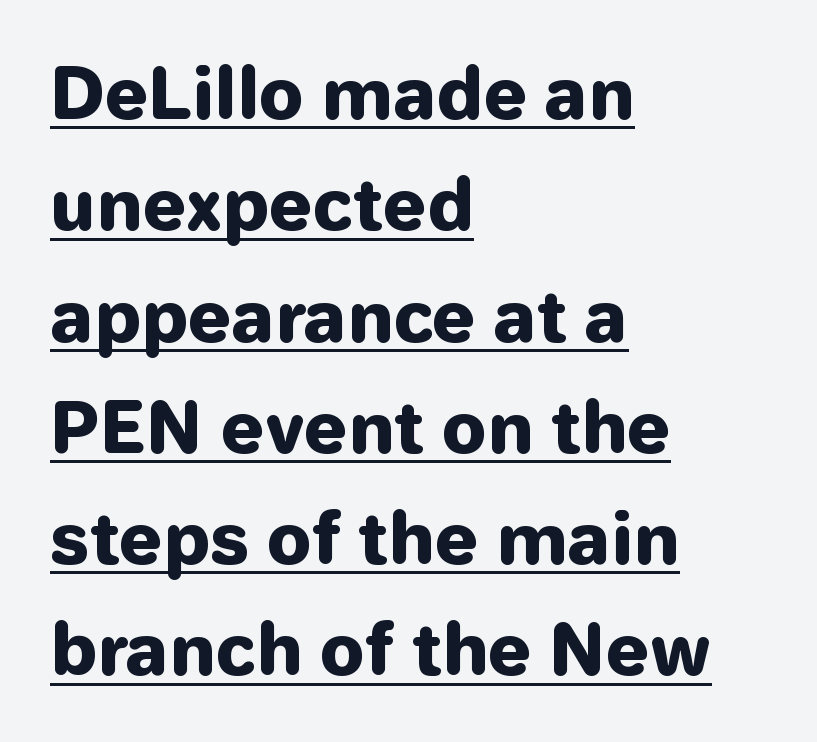
The rendering uses a moderate line-height, typical for paragraphs. The sample's only ornament is a line tracing under the words. A full-strength bold gives these letters their thick strokes. Looks like regular typesetting: each glyph gets only the width it needs. When letters stand straight like this, we call the style roman or upright.
